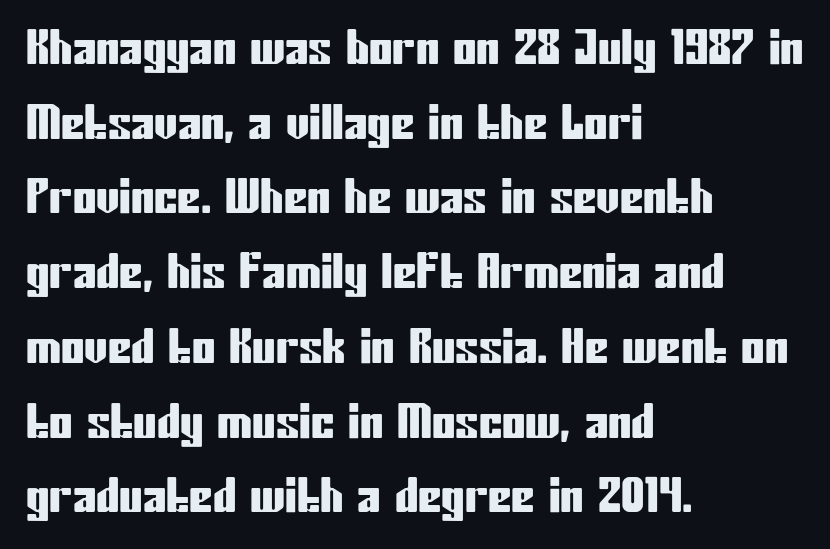
Q: Is the text italic (slanted)? A: No, it is upright.
Q: Is the typeface a serif or a sans-serif typeface? A: Sans-serif.
Q: Is the text underlined? A: No.
Q: How is the paragraph aligned? A: Left-aligned.
Q: Is the spacing between letters normal or unusually wide? A: Normal.
Q: Is the spacing between lines tight, normal or loose? A: Normal.
Q: Width (condensed, normal, or wide)? A: Condensed.
Q: Stroke contrast? A: Low.
Q: x-height? A: Medium.
Q: Monospaced? A: No.
